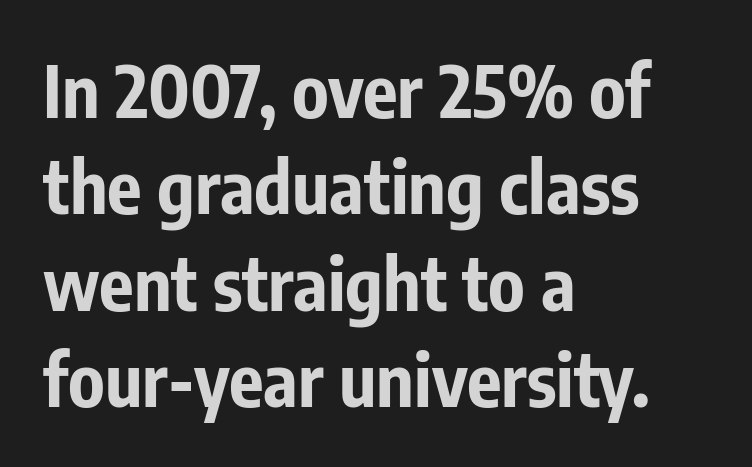
The image shows 72 px bold, condensed sans-serif type, upright; set left-aligned, normal line spacing (1.34x), normal letter spacing, not underlined; low stroke contrast and a medium x-height.
